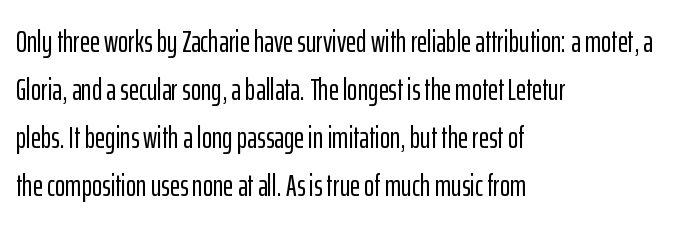
{"serif": "no", "italic": "no", "width": "condensed", "stroke_contrast": "low", "x_height": "medium", "monospaced": "no", "underline": "no", "align": "left", "line_spacing": "normal", "line_spacing_ratio": 1.55, "letter_spacing": "normal", "letter_spacing_em": 0.0, "glyph_px": 31}
